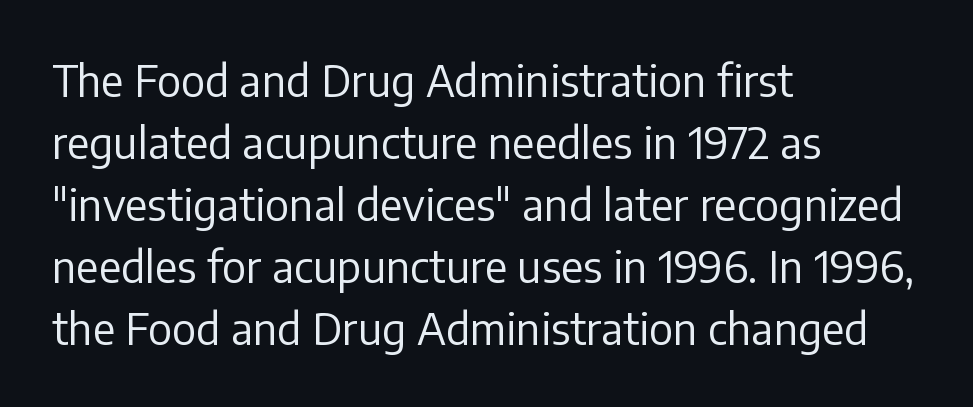
The image shows 43 px regular-weight sans-serif type, upright; set left-aligned, normal line spacing (1.44x), normal letter spacing, not underlined; low stroke contrast and a medium x-height.
